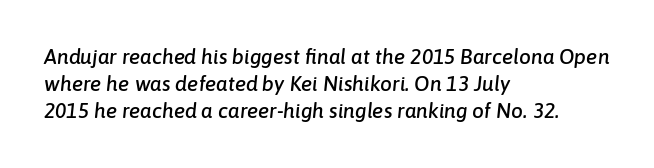
The lines sit at an ordinary, default distance from one another. The paragraph has a hard left edge and a soft right edge. What stands out about the letter spacing? Nothing — it is the standard amount. There's an unmistakable incline to the writing here.
